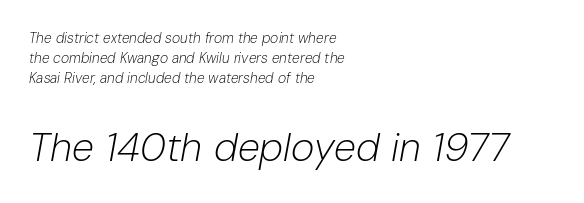
Q: Is the text bold? A: No.
Q: Is the text italic (slanted)? A: Yes, it leans right by about 10 degrees.
Q: Is the text underlined? A: No.
Q: How is the paragraph aligned? A: Left-aligned.
Q: Is the spacing between letters normal or unusually wide? A: Normal.
Q: Is the spacing between lines tight, normal or loose? A: Normal.
Q: Which block of text is set in a larger size, the first (top) or the second (bottom)? A: The second (bottom) one.
Q: Width (condensed, normal, or wide)? A: Normal.
Q: Stroke contrast? A: Low.
Q: x-height? A: Medium.
Q: Monospaced? A: No.
